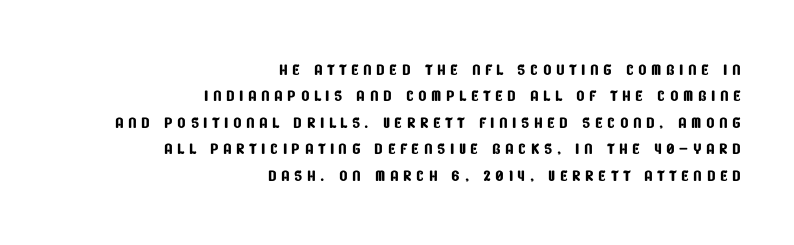
The image shows 22 px text type; set right-aligned, line spacing 1.2x, unusually wide letter spacing (+0.2 em), not underlined.
